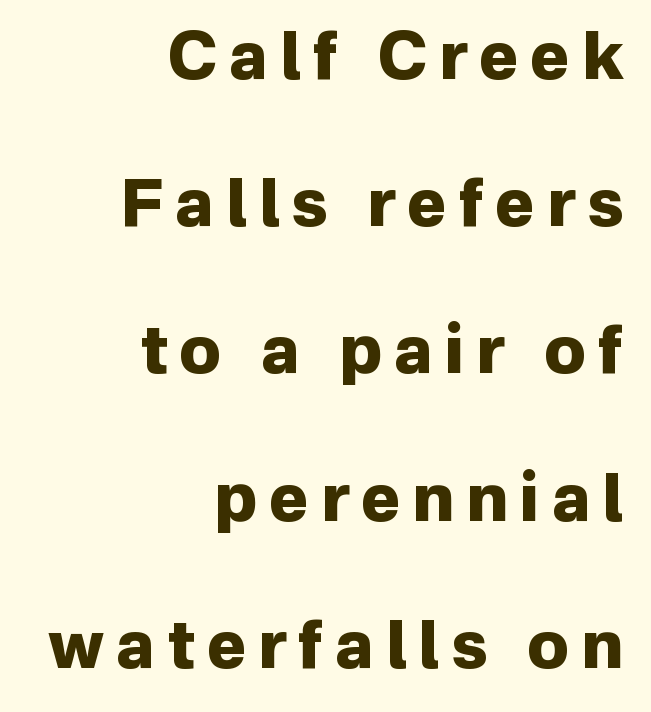
{"serif": "no", "italic": "no", "bold": "yes", "weight": "heavy", "width": "normal", "stroke_contrast": "low", "x_height": "medium", "monospaced": "no", "underline": "no", "align": "right", "line_spacing": "loose", "line_spacing_ratio": 2.23, "glyph_px": 66}
